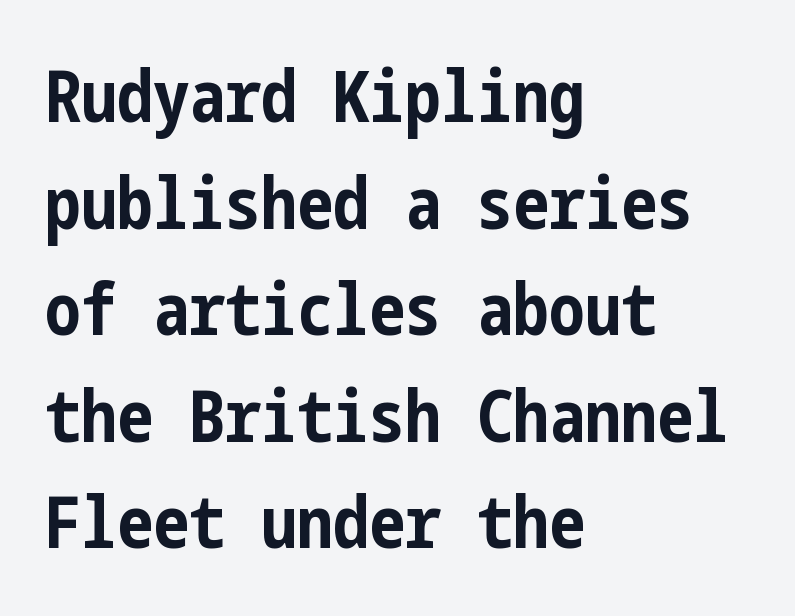
{"serif": "no", "italic": "no", "bold": "yes", "weight": "bold", "width": "condensed", "stroke_contrast": "low", "x_height": "medium", "underline": "no", "align": "left", "line_spacing": "normal", "line_spacing_ratio": 1.48, "letter_spacing": "normal", "letter_spacing_em": 0.0, "glyph_px": 72}
